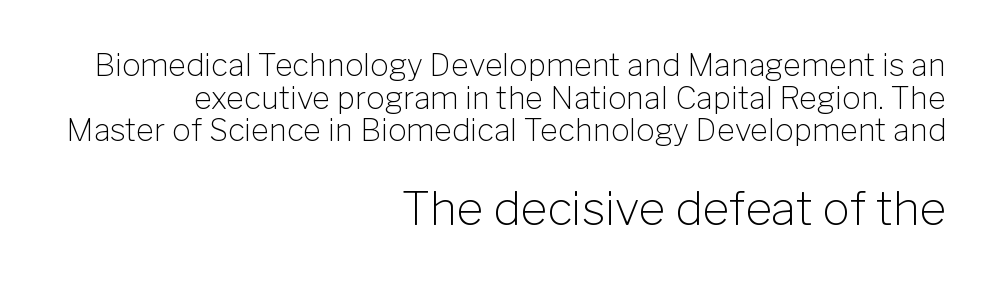
{"serif": "no", "italic": "no", "bold": "no", "weight": "light", "width": "normal", "stroke_contrast": "low", "x_height": "medium", "monospaced": "no", "underline": "no", "align": "right", "line_spacing": "tight", "line_spacing_ratio": 1.05, "letter_spacing": "normal", "letter_spacing_em": 0.0, "larger_block": "second", "size_ratio": 1.48, "glyph_px": 46}
